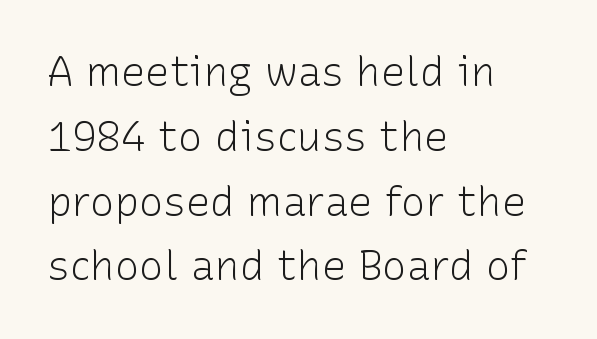
Q: Is the text bold? A: No.
Q: Is the text italic (slanted)? A: No, it is upright.
Q: Is the typeface a serif or a sans-serif typeface? A: Sans-serif.
Q: Is the text underlined? A: No.
Q: How is the paragraph aligned? A: Left-aligned.
Q: Is the spacing between letters normal or unusually wide? A: Normal.
Q: Is the spacing between lines tight, normal or loose? A: Normal.
Q: Width (condensed, normal, or wide)? A: Normal.
Q: Stroke contrast? A: Low.
Q: x-height? A: Medium.
Q: Monospaced? A: No.
